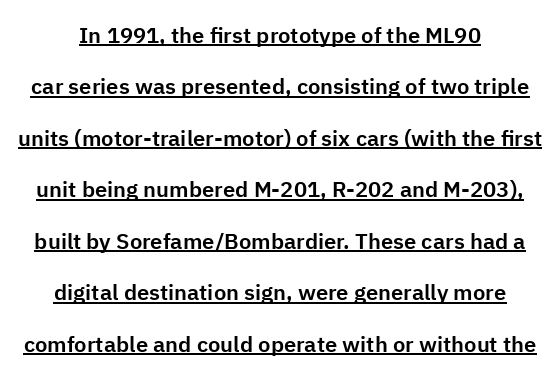
{"italic": "no", "underline": "yes", "line_spacing": "loose", "line_spacing_ratio": 2.34, "letter_spacing": "normal", "letter_spacing_em": 0.0, "glyph_px": 22}
